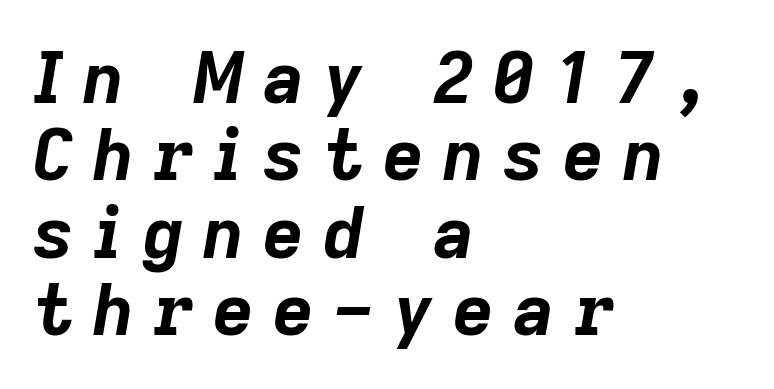
{"italic": "yes", "lean": "right", "slant_degrees": 9, "bold": "yes", "weight": "bold", "width": "normal", "stroke_contrast": "low", "x_height": "medium", "monospaced": "no", "underline": "no", "align": "left", "line_spacing": "tight", "line_spacing_ratio": 1.09, "letter_spacing": "wide", "letter_spacing_em": 0.27, "glyph_px": 71}
